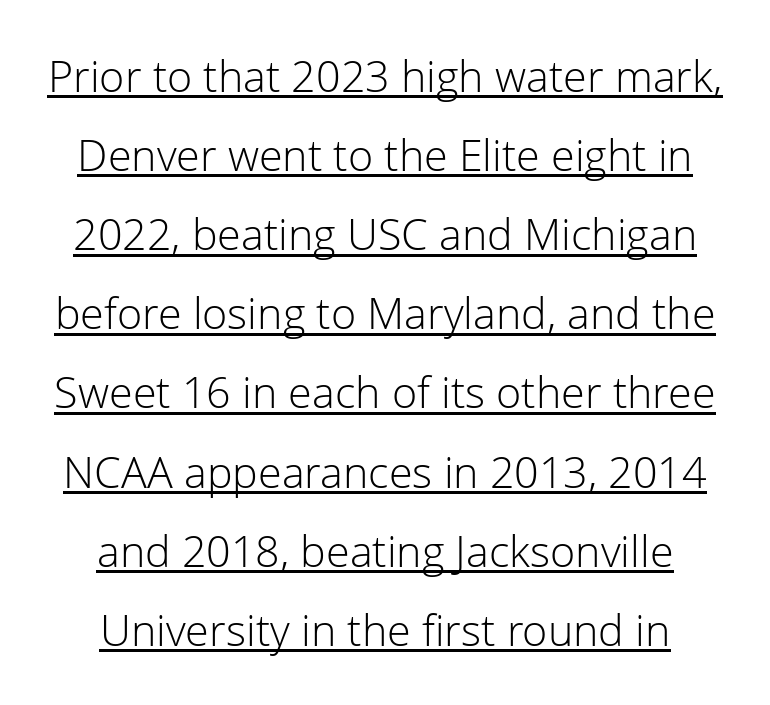
{"serif": "no", "italic": "no", "bold": "no", "weight": "light", "width": "normal", "stroke_contrast": "low", "x_height": "medium", "monospaced": "no", "underline": "yes", "line_spacing_ratio": 1.84, "letter_spacing": "normal", "letter_spacing_em": 0.0, "glyph_px": 43}
